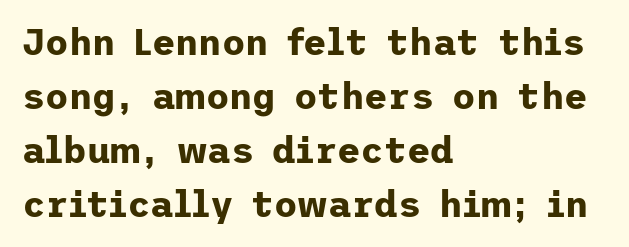
If you measured baseline to baseline, you'd find a middling distance. Is the letter spacing exaggerated? No — it looks like the ordinary default. Does the lettering tilt? It doesn't — this is upright. The text was rendered using a sans face with plain stroke endings. Heavy-handed strokes throughout: this text is bold. The specimen omits any rule beneath the text block's lines.
